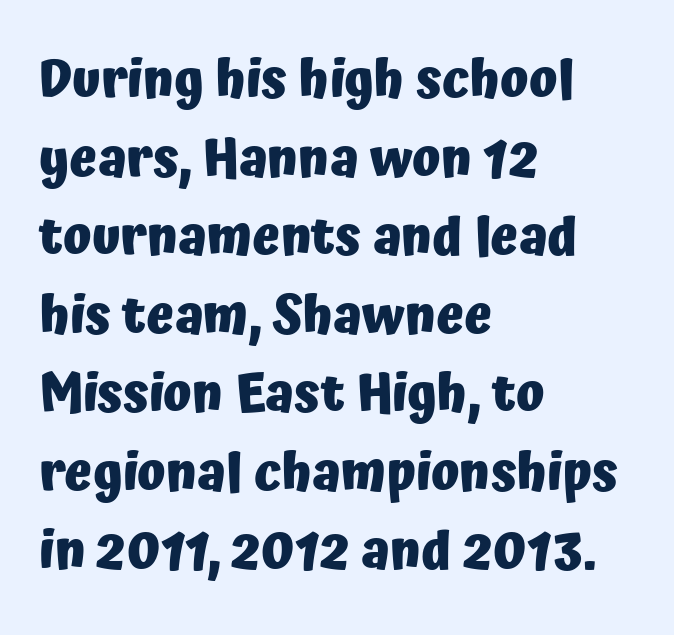
Q: Is the text bold? A: Yes.
Q: Is the text italic (slanted)? A: No, it is upright.
Q: Is the typeface a serif or a sans-serif typeface? A: Sans-serif.
Q: Is the text underlined? A: No.
Q: How is the paragraph aligned? A: Left-aligned.
Q: Is the spacing between letters normal or unusually wide? A: Normal.
Q: Is the spacing between lines tight, normal or loose? A: Normal.
Q: Width (condensed, normal, or wide)? A: Normal.
Q: Stroke contrast? A: Low.
Q: x-height? A: Medium.
Q: Monospaced? A: No.
